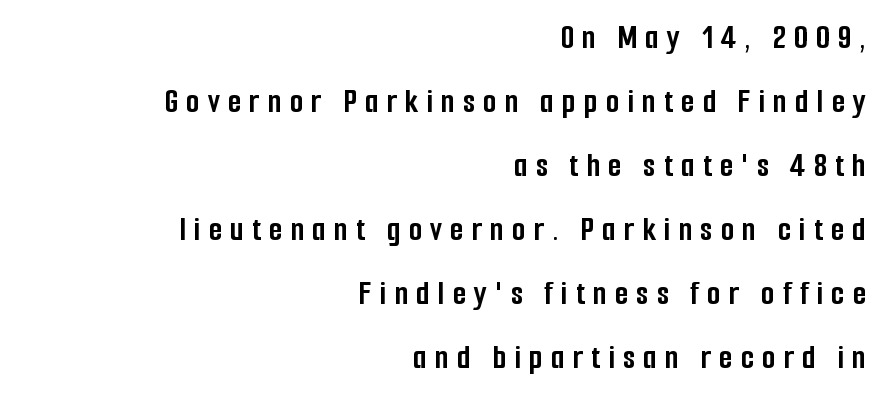
Right-aligned paragraph, ragged on the left. Do the characters align in a grid? No, the font is proportional. The letters stand straight up with perfectly vertical stems. Typesetter's note: full bold, strokes at maximum text heaviness. Words float on clear page, feet unadorned. A sans-serif font was chosen for this passage.
